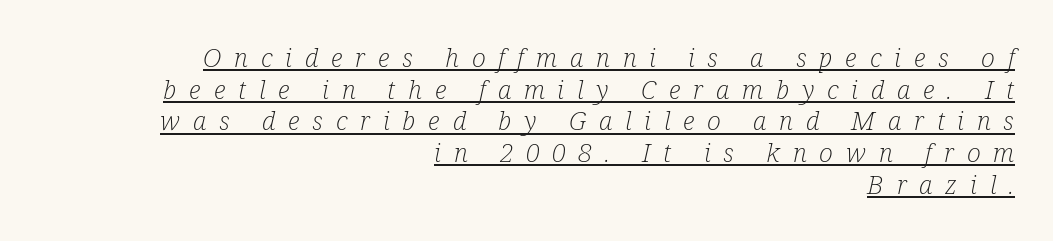
Q: Is the text bold? A: No.
Q: Is the text italic (slanted)? A: Yes, it leans right by about 12 degrees.
Q: Is the text underlined? A: Yes.
Q: How is the paragraph aligned? A: Right-aligned.
Q: Is the spacing between letters normal or unusually wide? A: Unusually wide.
